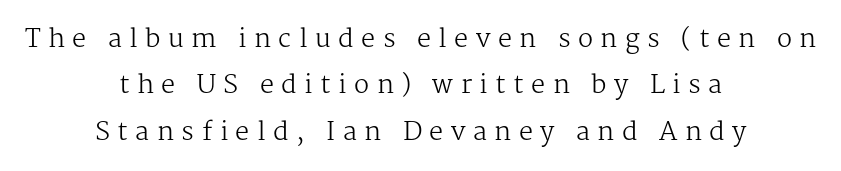
Short note: letters widely spaced. Is the type heavy? It reads as light-to-regular instead. The words here are not underlined. The compositor balanced each line on the midline. Vertical strokes here are truly vertical.
